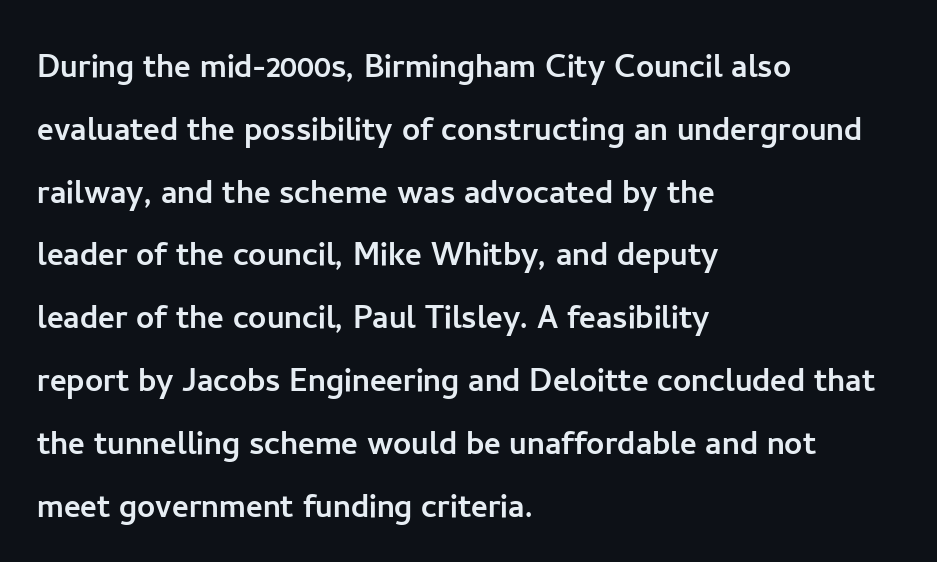
Q: Is the text italic (slanted)? A: No, it is upright.
Q: Is the typeface a serif or a sans-serif typeface? A: Sans-serif.
Q: Is the text underlined? A: No.
Q: How is the paragraph aligned? A: Left-aligned.
Q: Is the spacing between letters normal or unusually wide? A: Normal.
Q: Is the spacing between lines tight, normal or loose? A: Normal.
Q: Width (condensed, normal, or wide)? A: Normal.
Q: Stroke contrast? A: Low.
Q: x-height? A: Medium.
Q: Monospaced? A: No.
